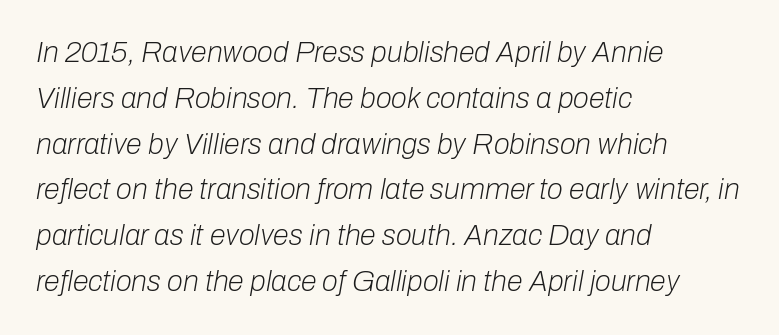
Q: Is the text bold? A: No.
Q: Is the text italic (slanted)? A: Yes, it leans right by about 10 degrees.
Q: Is the text underlined? A: No.
Q: How is the paragraph aligned? A: Left-aligned.
Q: Is the spacing between letters normal or unusually wide? A: Normal.
Q: Is the spacing between lines tight, normal or loose? A: Normal.
Q: Width (condensed, normal, or wide)? A: Normal.
Q: Stroke contrast? A: Low.
Q: x-height? A: Medium.
Q: Monospaced? A: No.
